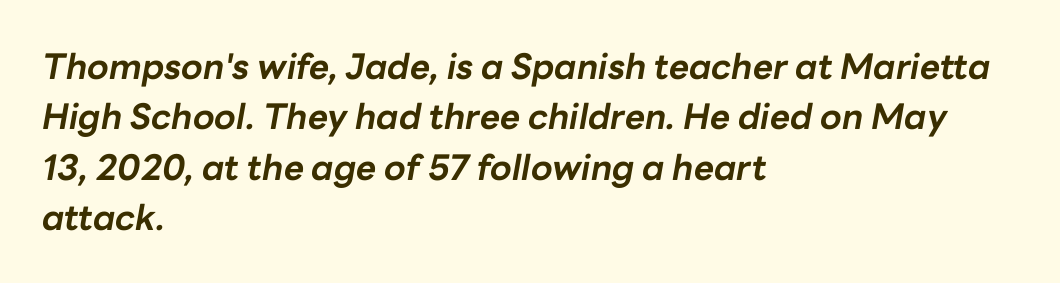
Q: Is the text bold? A: Yes.
Q: Is the text italic (slanted)? A: Yes, it leans right by about 10 degrees.
Q: Is the text underlined? A: No.
Q: How is the paragraph aligned? A: Left-aligned.
Q: Is the spacing between letters normal or unusually wide? A: Normal.
Q: Is the spacing between lines tight, normal or loose? A: Normal.
Q: Width (condensed, normal, or wide)? A: Normal.
Q: Stroke contrast? A: Low.
Q: x-height? A: Medium.
Q: Monospaced? A: No.
